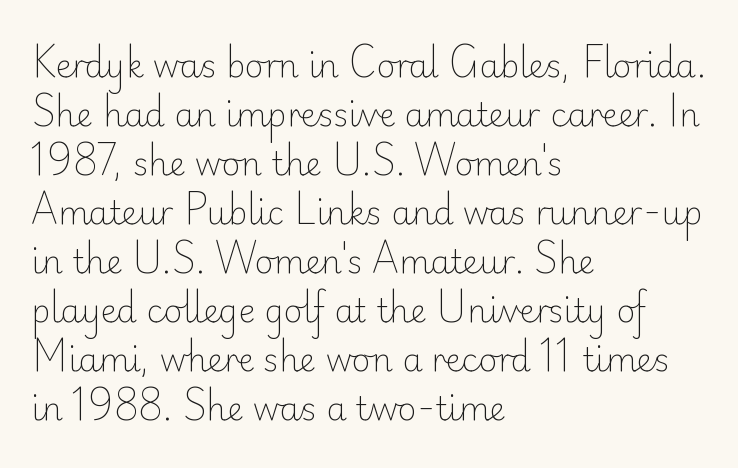
The image shows 32 px light sans-serif type, upright; set left-aligned, normal line spacing (1.53x), normal letter spacing, not underlined; low stroke contrast and a small x-height.
